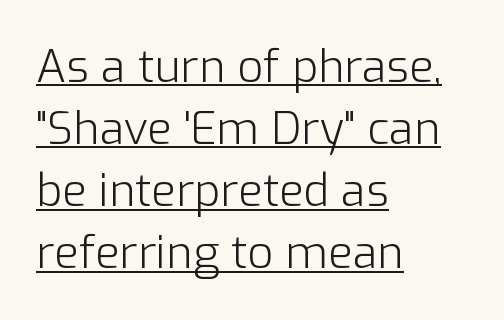
These lines stack with their left ends in a neat column. This rendering leaves character spacing at its baseline value. What kind of face is this? One without serifs — a sans. Posture: upright roman.
